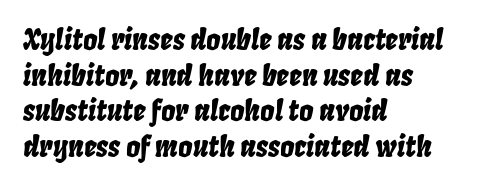
The image shows 28 px condensed type, italic (leaning right); set left-aligned, normal line spacing (1.27x), normal letter spacing, not underlined; low stroke contrast and a large x-height.
